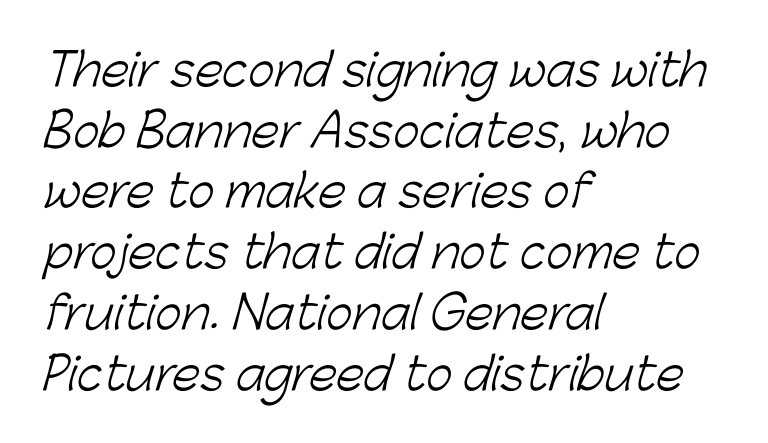
Summary of vertical rhythm: regular, with standard interline spacing. Quick note: underline off. Typographically, this falls in the sans-serif category. The face used here is proportionally spaced, like ordinary book or web type.
